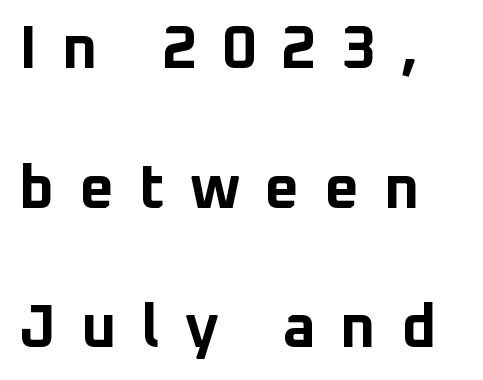
{"serif": "no", "italic": "no", "bold": "yes", "weight": "bold", "width": "normal", "stroke_contrast": "low", "x_height": "medium", "monospaced": "no", "underline": "no", "align": "left", "line_spacing": "loose", "line_spacing_ratio": 2.29, "letter_spacing": "wide", "letter_spacing_em": 0.4, "glyph_px": 61}
